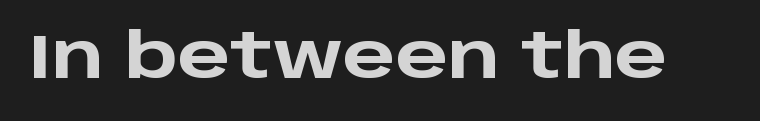
Every stem runs plumb, perpendicular to the baseline. Note the varied advance widths — an 'i' is clearly narrower than an 'm'. Caption: bold face, heavy strokes. Compared with typical body copy, the letter spacing here is the same.
